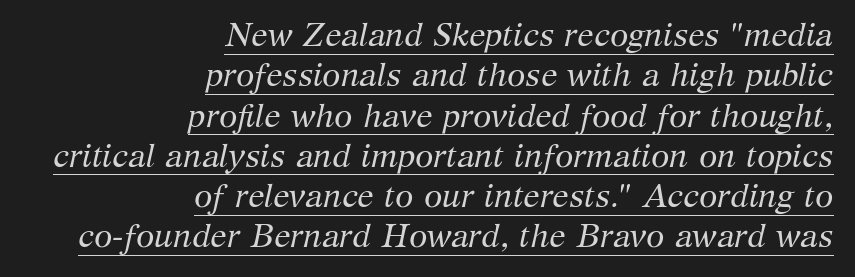
{"serif": "yes", "italic": "yes", "lean": "right", "slant_degrees": 12, "bold": "no", "weight": "regular", "width": "normal", "stroke_contrast": "medium", "x_height": "medium", "monospaced": "no", "underline": "yes", "align": "right", "line_spacing_ratio": 1.22, "letter_spacing": "normal", "letter_spacing_em": 0.0, "glyph_px": 33}
